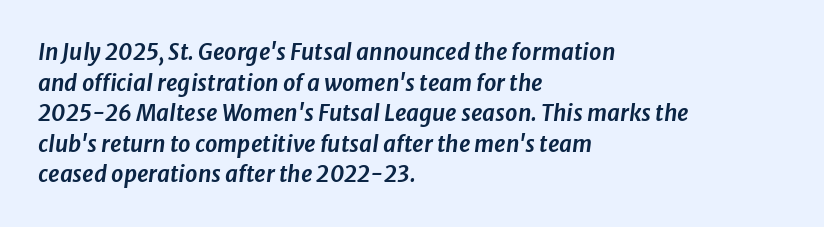
Slant detected: the letters are inclined. Honestly, there is no underline to notice here at all. In terms of letterspacing, this is plain default setting. One glance says typical: line gaps are just what's usual. Teacher's note: observe the even left margin — that is flush-left alignment.
